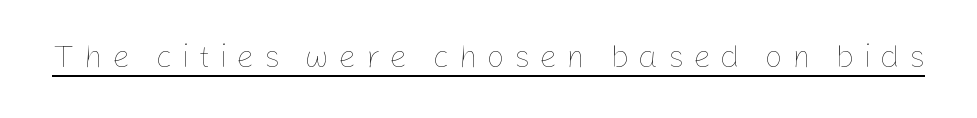
Q: Is the text bold? A: No.
Q: Is the text italic (slanted)? A: No, it is upright.
Q: Is the text underlined? A: Yes.
Q: Is the spacing between letters normal or unusually wide? A: Unusually wide.
Q: Width (condensed, normal, or wide)? A: Normal.
Q: Stroke contrast? A: Low.
Q: x-height? A: Medium.
Q: Monospaced? A: No.
